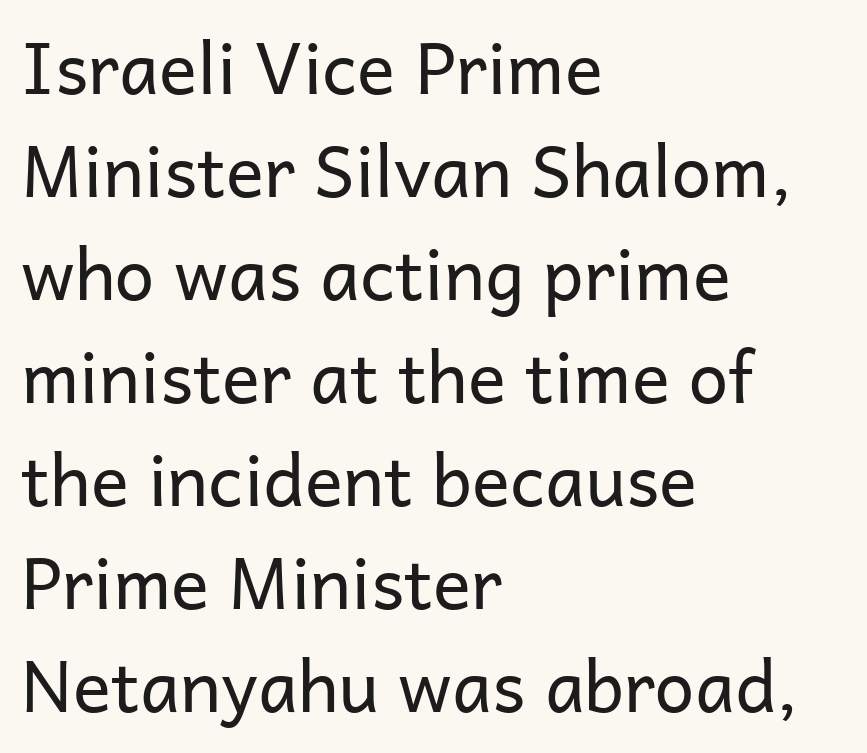
Q: Is the text bold? A: No.
Q: Is the text italic (slanted)? A: No, it is upright.
Q: Is the typeface a serif or a sans-serif typeface? A: Sans-serif.
Q: Is the text underlined? A: No.
Q: How is the paragraph aligned? A: Left-aligned.
Q: Is the spacing between letters normal or unusually wide? A: Normal.
Q: Is the spacing between lines tight, normal or loose? A: Normal.
Q: Width (condensed, normal, or wide)? A: Normal.
Q: Stroke contrast? A: Low.
Q: x-height? A: Medium.
Q: Monospaced? A: No.
